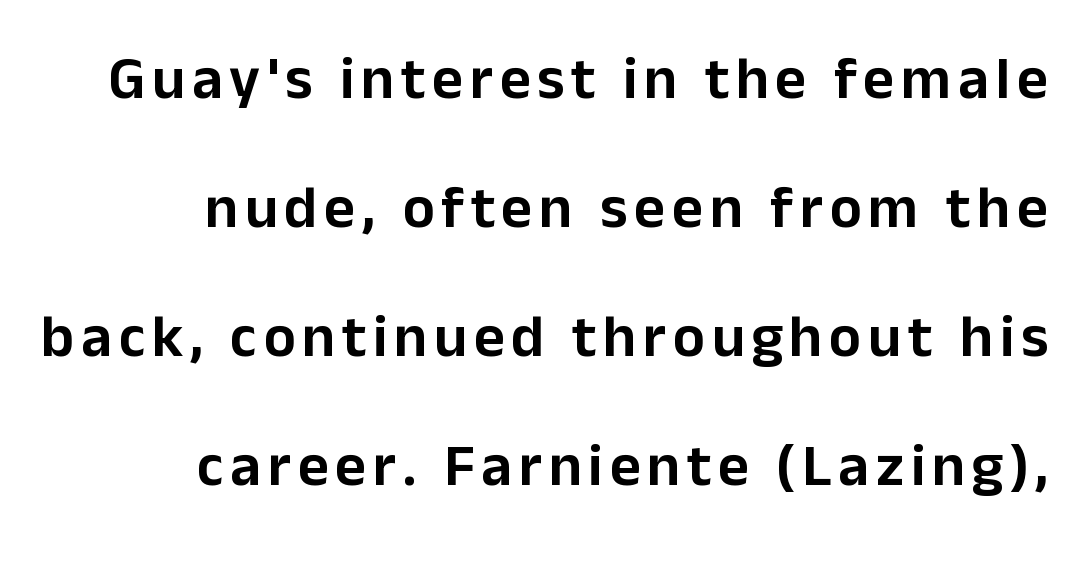
Q: Is the text italic (slanted)? A: No, it is upright.
Q: Is the typeface a serif or a sans-serif typeface? A: Sans-serif.
Q: Is the text underlined? A: No.
Q: How is the paragraph aligned? A: Right-aligned.
Q: Is the spacing between lines tight, normal or loose? A: Loose.
Q: Width (condensed, normal, or wide)? A: Normal.
Q: Stroke contrast? A: Low.
Q: x-height? A: Medium.
Q: Monospaced? A: No.
